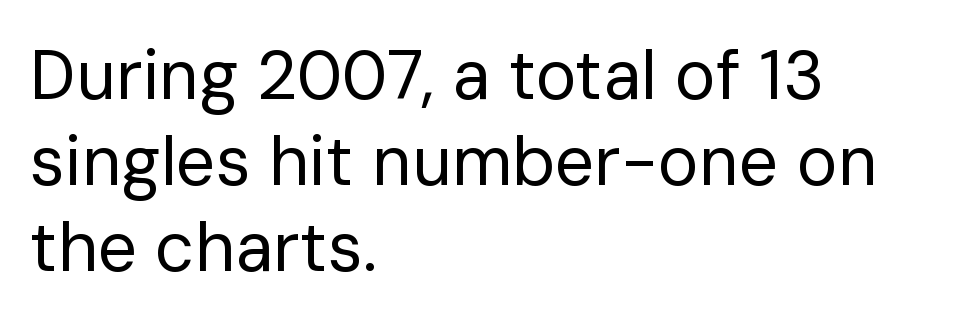
The image shows 69 px regular-weight sans-serif type, upright; set left-aligned, normal line spacing (1.25x), normal letter spacing, not underlined; low stroke contrast and a medium x-height.
